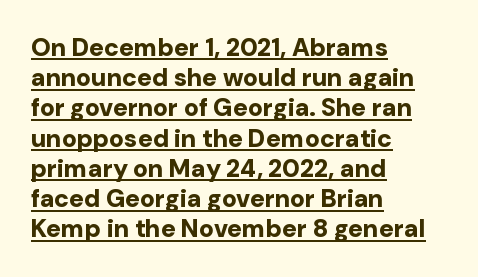
{"italic": "no", "bold": "yes", "underline": "yes", "align": "left", "line_spacing_ratio": 1.21, "letter_spacing": "normal", "letter_spacing_em": 0.0, "glyph_px": 25}
